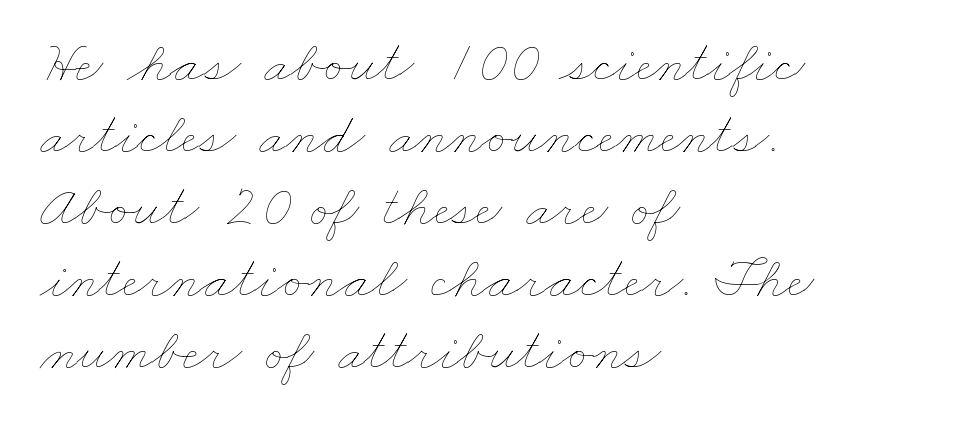
{"bold": "no", "weight": "thin", "width": "wide", "stroke_contrast": "low", "x_height": "small", "monospaced": "no", "underline": "no", "align": "left", "line_spacing_ratio": 1.22, "letter_spacing": "normal", "letter_spacing_em": 0.0, "glyph_px": 59}
